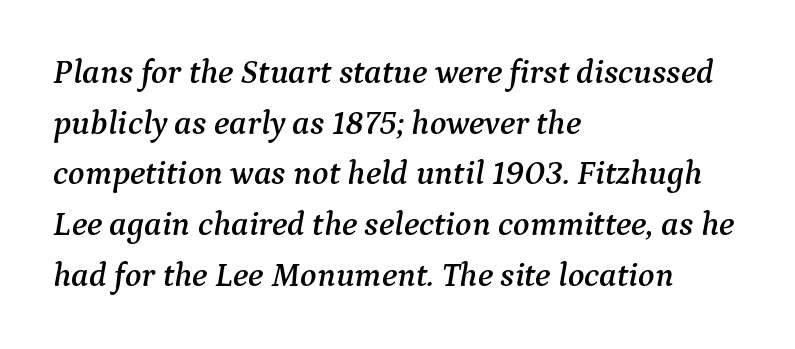
The image shows 34 px serif type, italic (leaning right); set left-aligned, normal line spacing (1.49x), normal letter spacing, not underlined; medium stroke contrast and a medium x-height.
